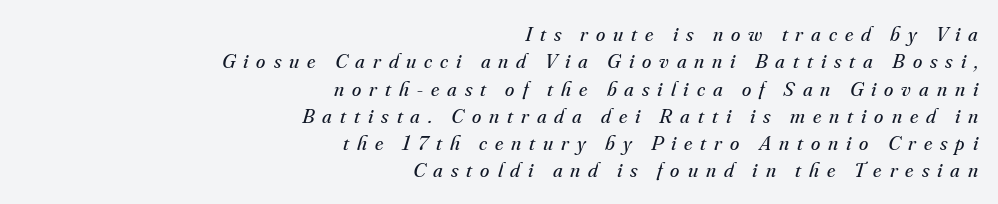
The baseline area is clear. These glyphs show unthickened strokes, regular width or finer. Horizontal alignment here is rightward, an uncommon choice for prose. Does the lettering tilt? It does — this is italic. The tracking jumps out immediately: characters are airy and widely separated. Compared with typical paragraphs, the rows here are spaced about the same.
